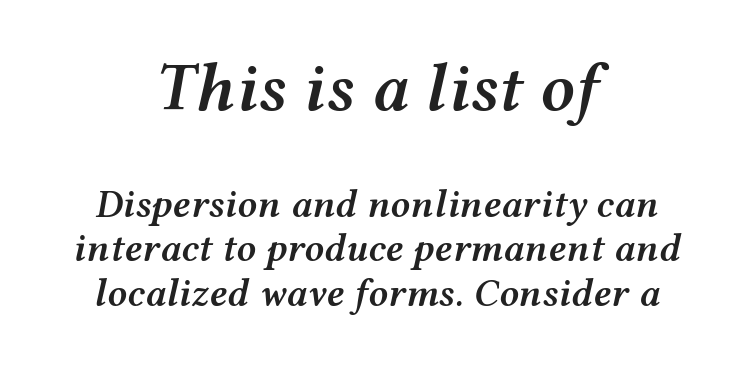
The image shows 68 px semibold, wide type, italic (leaning right); set centered, tight line spacing (1.15x), normal letter spacing, not underlined; the first (top) block is 1.74x larger; medium stroke contrast and a medium x-height.
